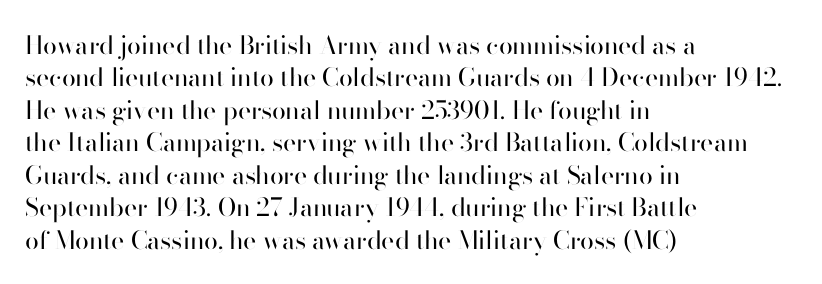
Q: Is the text bold? A: No.
Q: Is the text italic (slanted)? A: No, it is upright.
Q: Is the text underlined? A: No.
Q: How is the paragraph aligned? A: Left-aligned.
Q: Is the spacing between letters normal or unusually wide? A: Normal.
Q: Is the spacing between lines tight, normal or loose? A: Normal.
